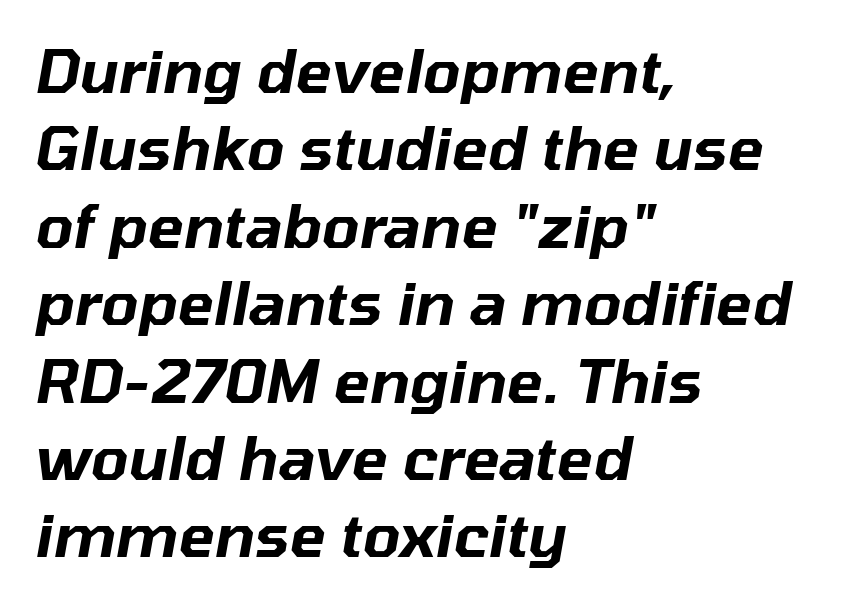
{"italic": "yes", "lean": "right", "slant_degrees": 10, "width": "normal", "stroke_contrast": "low", "x_height": "medium", "monospaced": "no", "underline": "no", "align": "left", "line_spacing": "normal", "line_spacing_ratio": 1.29, "letter_spacing": "normal", "letter_spacing_em": 0.0, "glyph_px": 60}
